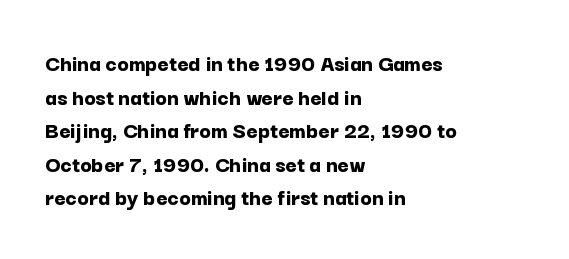
{"italic": "no", "bold": "yes", "underline": "no", "align": "left", "line_spacing": "normal", "line_spacing_ratio": 1.4, "letter_spacing": "normal", "letter_spacing_em": 0.0, "glyph_px": 24}
